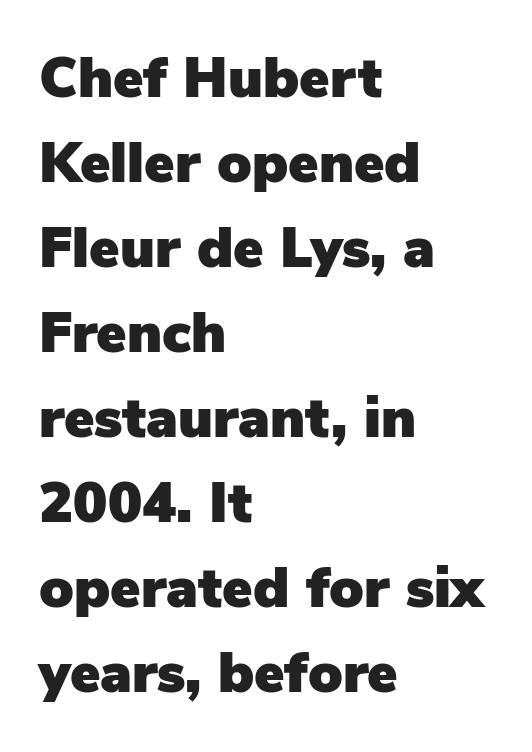
{"serif": "no", "italic": "no", "width": "normal", "stroke_contrast": "low", "x_height": "medium", "monospaced": "no", "underline": "no", "align": "left", "line_spacing": "normal", "line_spacing_ratio": 1.49, "letter_spacing": "normal", "letter_spacing_em": 0.0, "glyph_px": 57}
